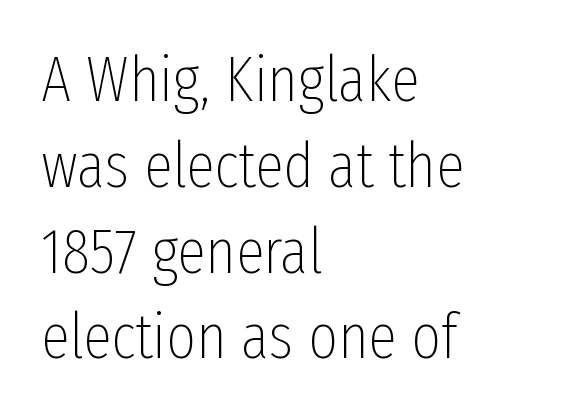
Q: Is the text bold? A: No.
Q: Is the text italic (slanted)? A: No, it is upright.
Q: Is the typeface a serif or a sans-serif typeface? A: Sans-serif.
Q: Is the text underlined? A: No.
Q: How is the paragraph aligned? A: Left-aligned.
Q: Is the spacing between letters normal or unusually wide? A: Normal.
Q: Is the spacing between lines tight, normal or loose? A: Normal.
Q: Width (condensed, normal, or wide)? A: Condensed.
Q: Stroke contrast? A: Low.
Q: x-height? A: Medium.
Q: Monospaced? A: No.
